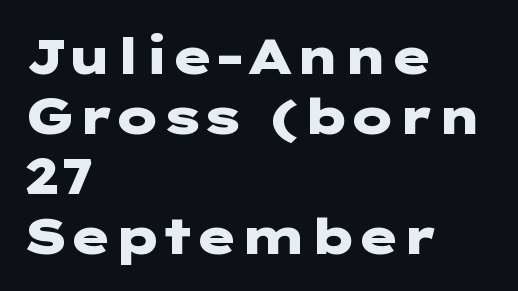
{"serif": "no", "italic": "no", "bold": "yes", "weight": "heavy", "width": "wide", "stroke_contrast": "low", "x_height": "medium", "underline": "no", "align": "left", "line_spacing_ratio": 1.2, "letter_spacing": "normal", "letter_spacing_em": 0.0, "glyph_px": 50}
